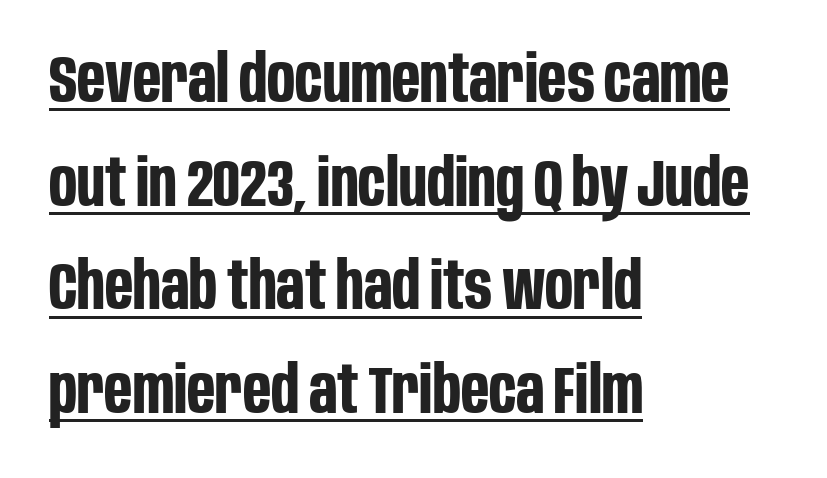
To sum up the face: it is a sans, with no serifs. The typesetter has applied underlining to the passage shown. Posture: upright roman. How heavy is the stroke? Heavy — this is a bold. Vertically, the passage feels balanced, rows spaced as you'd expect.
